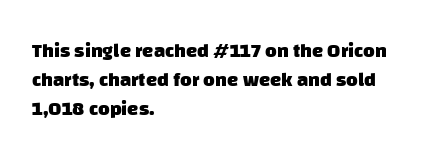
There is no visible air inserted between adjacent glyphs. A clean baseline with only descenders dipping below it. A normal amount of white space separates one row of letters from the next. Left-aligned paragraph, ragged on the right.
